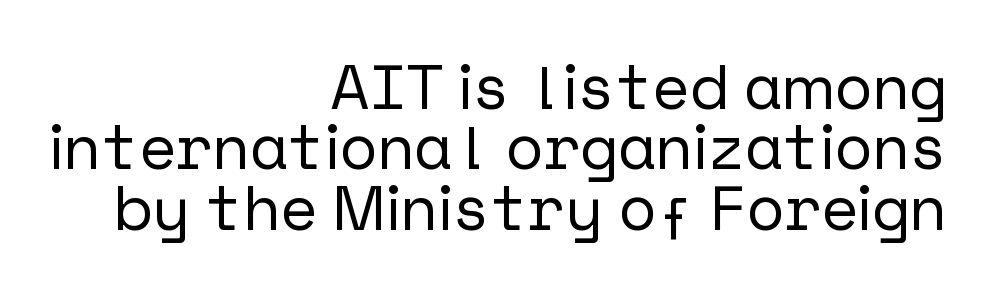
The image shows 63 px sans-serif type, upright; set right-aligned, tight line spacing (0.96x), normal letter spacing, not underlined; low stroke contrast and a medium x-height.
